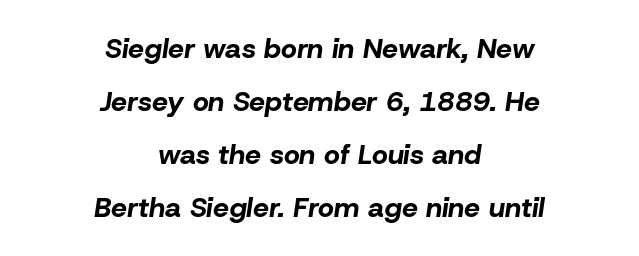
A typesetter would mark this as italic. These lines are rendered in a variable-pitch font. These lines stack symmetrically, like a column narrowing and widening about its center. The strip under each line holds only bare page.
